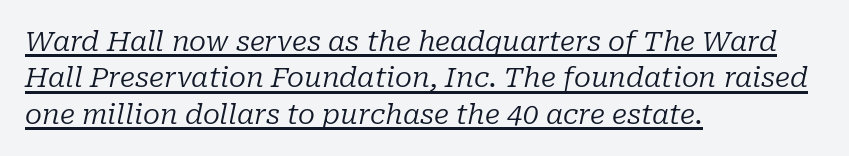
Q: Is the text bold? A: No.
Q: Is the text italic (slanted)? A: Yes, it leans right by about 10 degrees.
Q: Is the typeface a serif or a sans-serif typeface? A: Serif.
Q: Is the text underlined? A: Yes.
Q: How is the paragraph aligned? A: Left-aligned.
Q: Is the spacing between letters normal or unusually wide? A: Normal.
Q: Is the spacing between lines tight, normal or loose? A: Normal.
Q: Width (condensed, normal, or wide)? A: Normal.
Q: Stroke contrast? A: Low.
Q: x-height? A: Medium.
Q: Monospaced? A: No.
